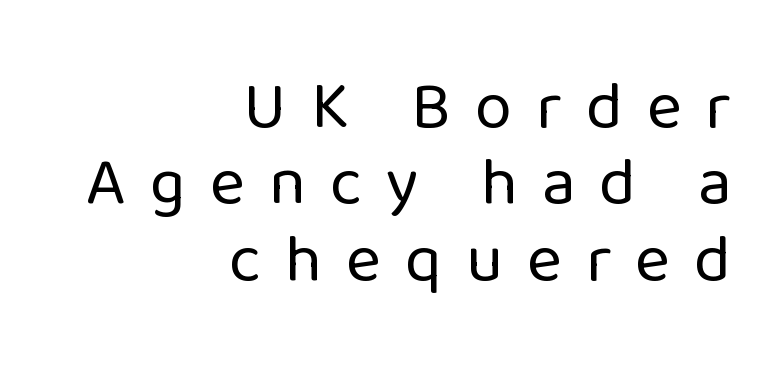
The passage shown is typed in a proportional face where columns would drift. The string is rendered with underlining switched off. Which margin do the lines hug? The right one — the left edge is uneven. Serifs: no, the terminals of the letterforms are clean. Whoever set this chose condensed vertical rhythm over breathing room.
